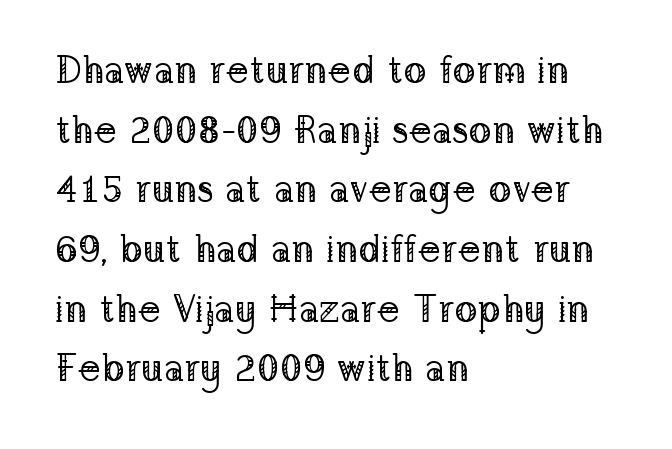
Yep, those are serifs on the letters. A light-to-regular cut is what we see here. Nobody touched the tracking dial on this one. The axis of the letterforms is exactly vertical. The line-height multiplier appears to be the usual default.
